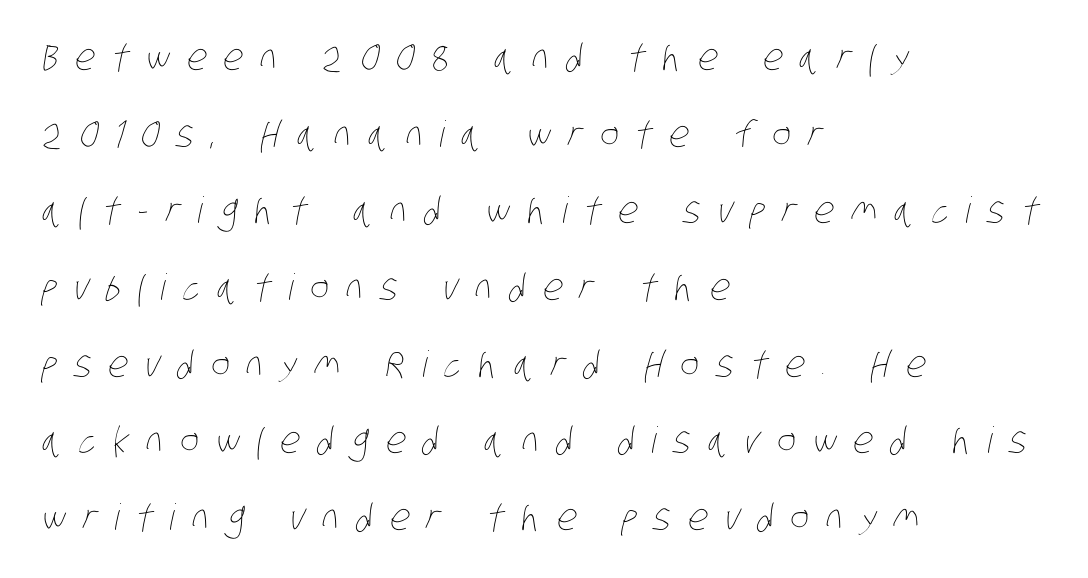
{"bold": "no", "weight": "thin", "width": "condensed", "stroke_contrast": "low", "x_height": "large", "monospaced": "no", "underline": "no", "align": "left", "line_spacing": "loose", "line_spacing_ratio": 2.13, "letter_spacing": "wide", "letter_spacing_em": 0.47, "glyph_px": 36}
